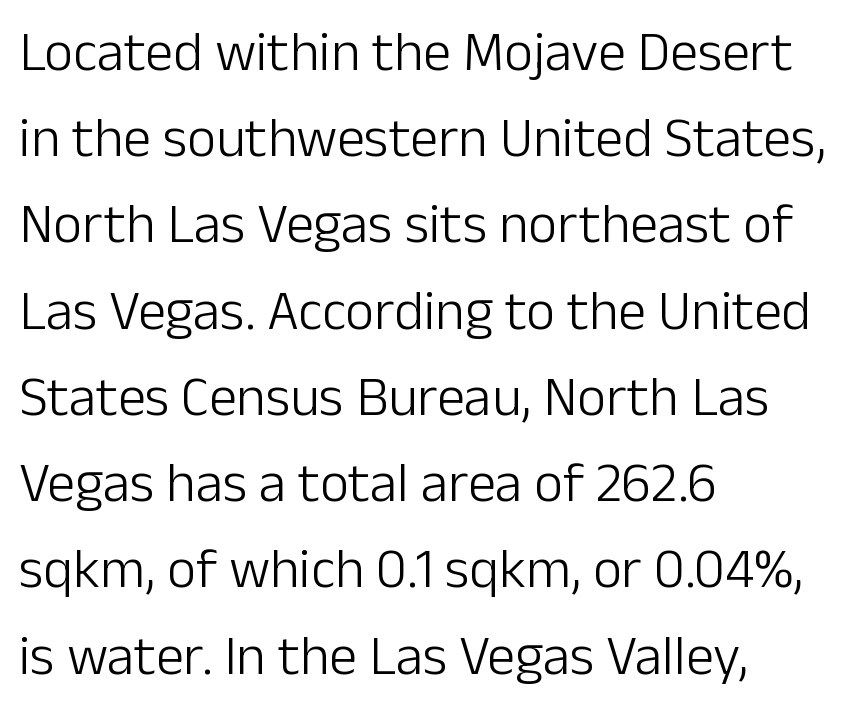
The image shows 56 px light sans-serif type, upright; set left-aligned, normal line spacing (1.54x), normal letter spacing, not underlined; low stroke contrast and a medium x-height.
